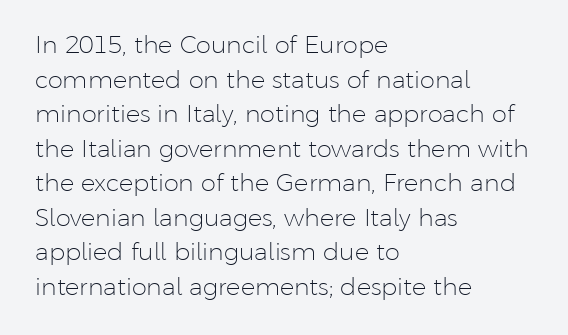
Regarding leading, the lines here are spaced in the standard way. The letters look calm and open, with moderate or lighter stems. Layout note: lines flush left. The rendering keeps characters at their native spacing. The lettering stays uniformly vertical, giving the passage a roman look. Underline: absent.
